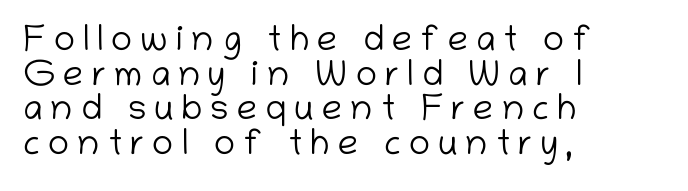
The font family rendered here belongs to the sans-serif group. Rule under the text: the space is simply empty. Short and long lines alike share a common starting point at left. This sample trades vertical openness for compactness between lines. Proportional: the letters do not fall into vertical columns.
